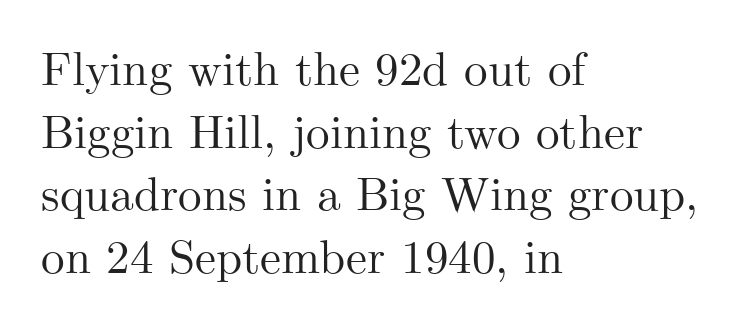
Q: Is the text italic (slanted)? A: No, it is upright.
Q: Is the typeface a serif or a sans-serif typeface? A: Serif.
Q: Is the text underlined? A: No.
Q: How is the paragraph aligned? A: Left-aligned.
Q: Is the spacing between letters normal or unusually wide? A: Normal.
Q: Is the spacing between lines tight, normal or loose? A: Normal.
Q: Width (condensed, normal, or wide)? A: Normal.
Q: Stroke contrast? A: Medium.
Q: x-height? A: Small.
Q: Monospaced? A: No.
